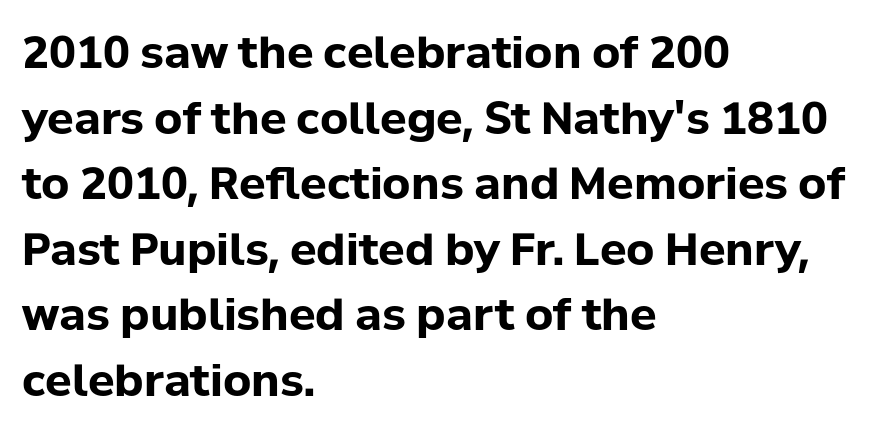
{"serif": "no", "italic": "no", "bold": "yes", "weight": "bold", "width": "normal", "stroke_contrast": "low", "x_height": "medium", "monospaced": "no", "underline": "no", "align": "left", "line_spacing": "normal", "line_spacing_ratio": 1.49, "letter_spacing": "normal", "letter_spacing_em": 0.0, "glyph_px": 44}
